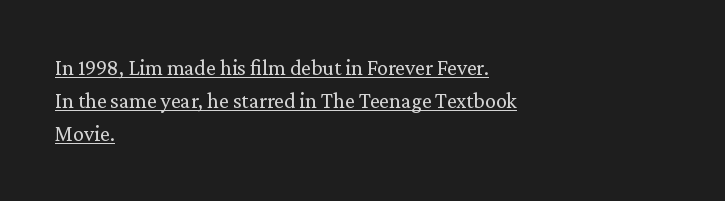
Does the leading feel generous? No, just average. Is this a heavy cut? Hardly; it is regular or lighter. Default kerning and tracking; the words read as compact shapes. Is there any slant? The stems are plumb.
